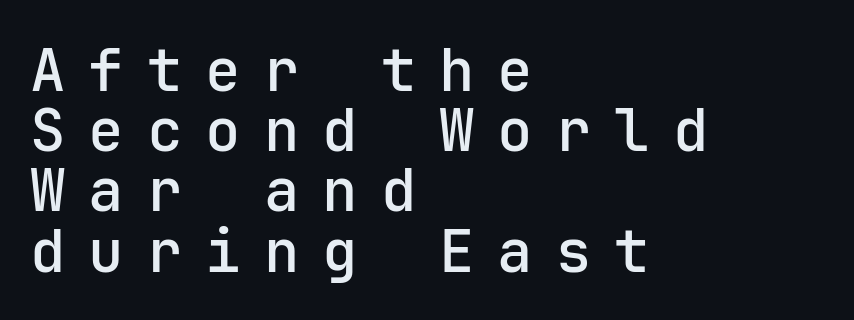
The image shows 59 px sans-serif type, upright, monospaced; set left-aligned, tight line spacing (1.02x), unusually wide letter spacing (+0.39 em), not underlined; low stroke contrast and a medium x-height.
